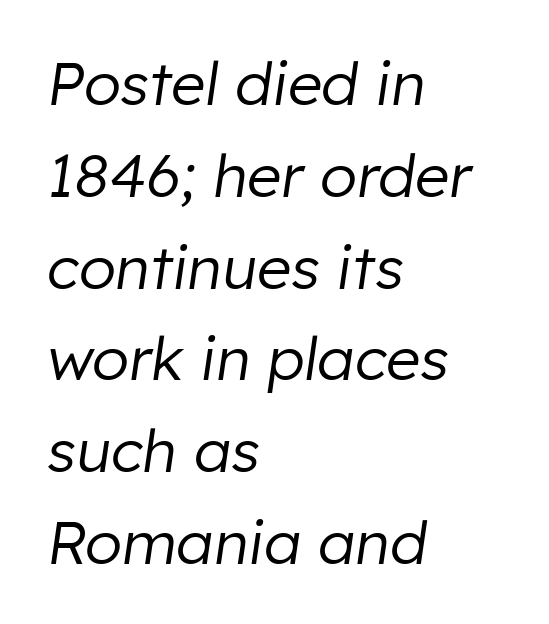
Looks like regular typesetting: each glyph gets only the width it needs. Any mark beneath the type? The region is blank. The rendering uses a moderate line-height, typical for paragraphs. Weight: not bold — regular or lighter.
